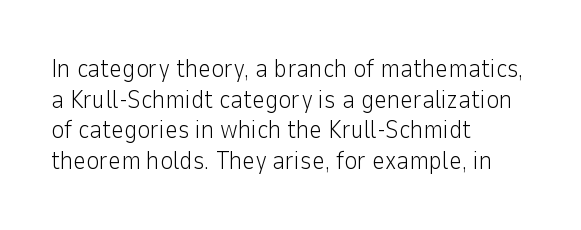
Q: Is the text bold? A: No.
Q: Is the text italic (slanted)? A: No, it is upright.
Q: Is the text underlined? A: No.
Q: How is the paragraph aligned? A: Left-aligned.
Q: Is the spacing between letters normal or unusually wide? A: Normal.
